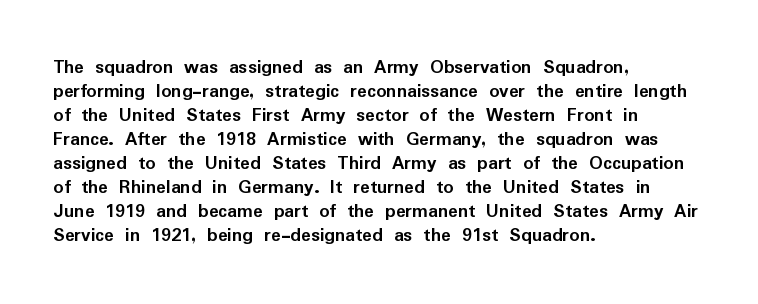
Posture: upright roman. Between one letter and the next there's only the usual sliver of space. Layout note: lines flush left. Clear beneath every line of the passage. The characters look thick and weighty, a clear bold.
